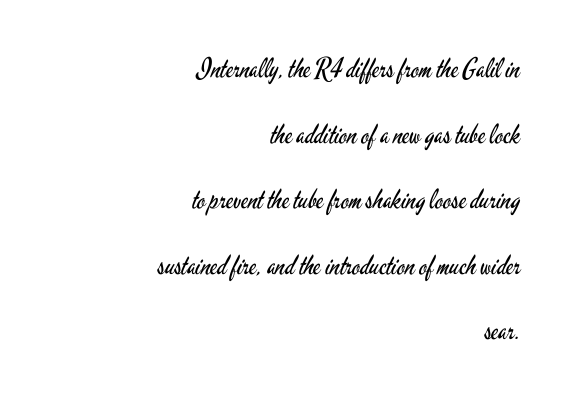
Q: Is the text bold? A: No.
Q: Is the text italic (slanted)? A: Yes.
Q: Is the text underlined? A: No.
Q: How is the paragraph aligned? A: Right-aligned.
Q: Is the spacing between letters normal or unusually wide? A: Normal.
Q: Is the spacing between lines tight, normal or loose? A: Loose.
